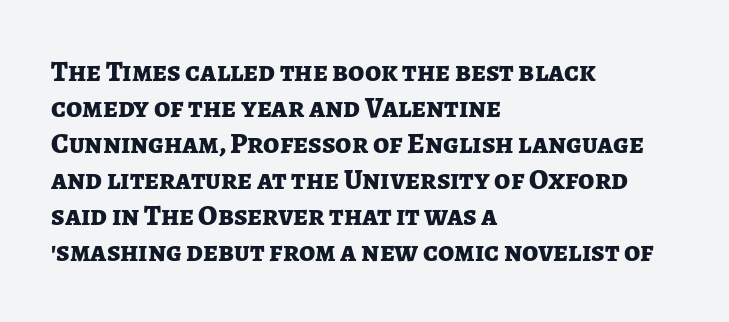
Heavy, bold letterforms. The typography opts for an upright posture over an oblique one. Words float on clear page, feet unadorned. Nope, no serifs anywhere on these letters. The tracking reads as untouched default to a designer's eye.
